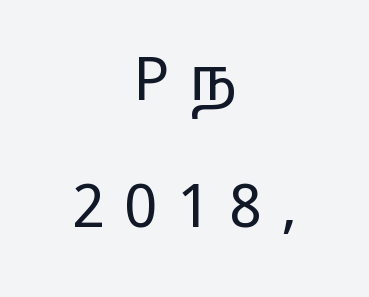
{"serif": "no", "italic": "no", "bold": "no", "weight": "regular", "width": "wide", "stroke_contrast": "low", "x_height": "medium", "monospaced": "no", "underline": "no", "align": "center", "line_spacing": "loose", "line_spacing_ratio": 2.12, "letter_spacing": "wide", "letter_spacing_em": 0.32, "glyph_px": 60}
